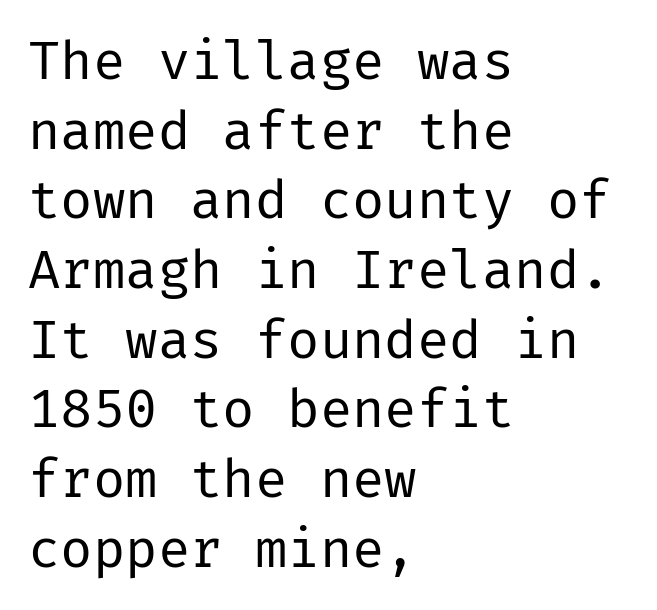
{"serif": "no", "italic": "no", "bold": "no", "weight": "regular", "width": "normal", "stroke_contrast": "low", "x_height": "medium", "underline": "no", "align": "left", "line_spacing": "normal", "line_spacing_ratio": 1.29, "letter_spacing": "normal", "letter_spacing_em": 0.0, "glyph_px": 54}
